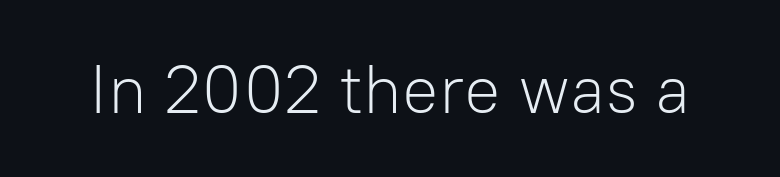
Q: Is the text bold? A: No.
Q: Is the text italic (slanted)? A: No, it is upright.
Q: Is the typeface a serif or a sans-serif typeface? A: Sans-serif.
Q: Is the text underlined? A: No.
Q: Is the spacing between letters normal or unusually wide? A: Normal.
Q: Width (condensed, normal, or wide)? A: Normal.
Q: Stroke contrast? A: Low.
Q: x-height? A: Medium.
Q: Monospaced? A: No.
